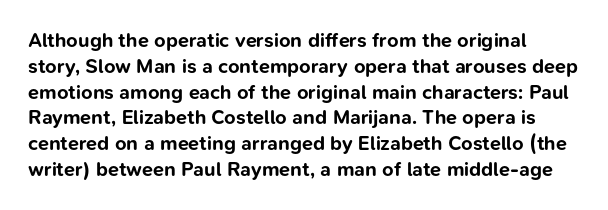
{"italic": "no", "bold": "yes", "underline": "no", "line_spacing": "normal", "line_spacing_ratio": 1.29, "letter_spacing": "normal", "letter_spacing_em": 0.0, "glyph_px": 20}
